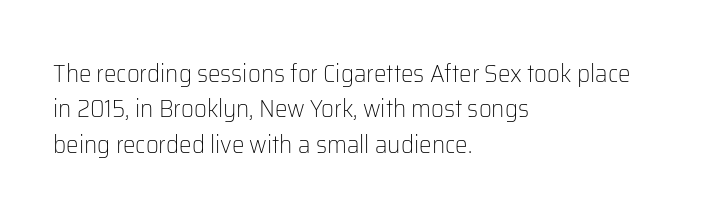
The image shows 25 px text type, upright; set left-aligned, normal line spacing (1.42x), normal letter spacing, not underlined.
